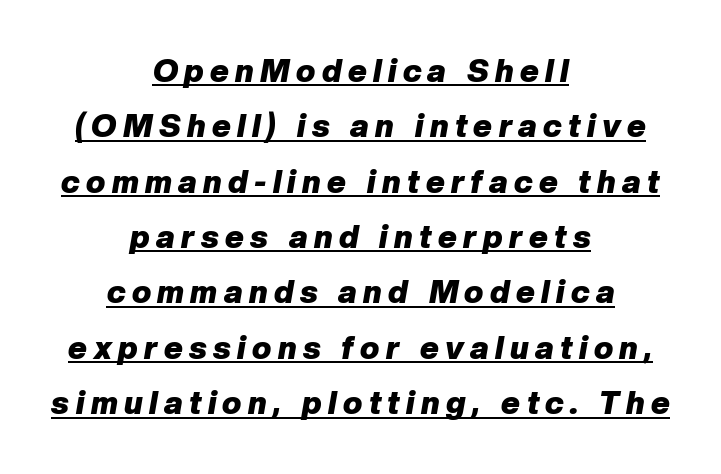
{"italic": "yes", "lean": "right", "slant_degrees": 10, "bold": "yes", "weight": "heavy", "width": "normal", "stroke_contrast": "low", "x_height": "medium", "monospaced": "no", "underline": "yes", "align": "center", "line_spacing_ratio": 1.73, "letter_spacing": "wide", "letter_spacing_em": 0.2, "glyph_px": 32}
